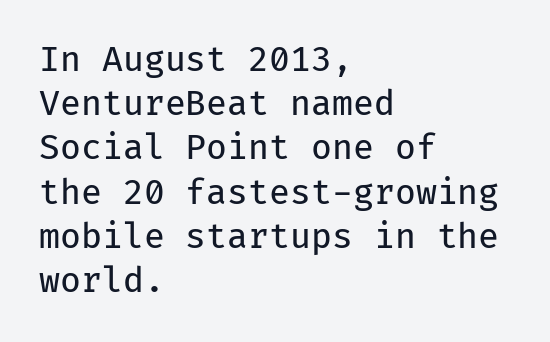
The image shows 34 px regular-weight sans-serif type, upright, monospaced; set left-aligned, normal line spacing (1.3x), normal letter spacing, not underlined; low stroke contrast and a medium x-height.
